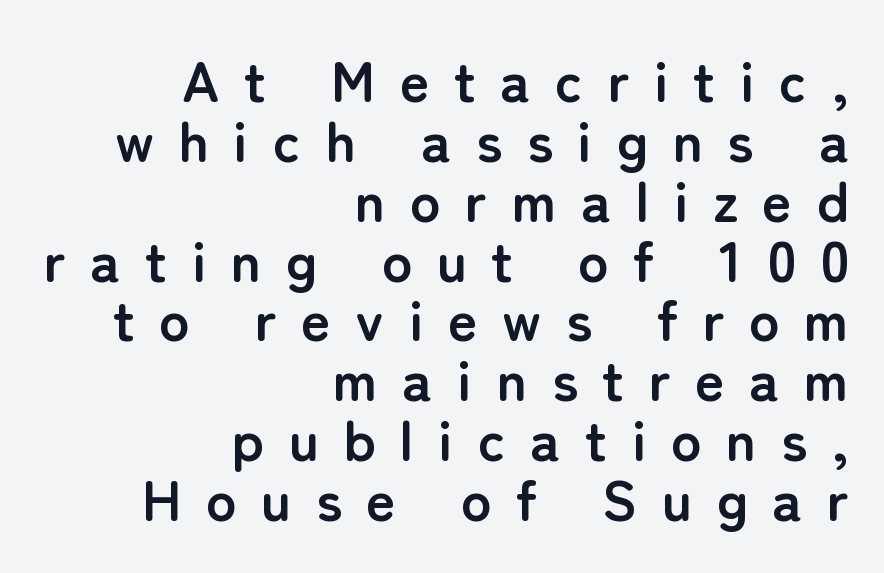
The image shows 57 px semibold sans-serif type, upright; set right-aligned, tight line spacing (1.05x), unusually wide letter spacing (+0.43 em), not underlined; low stroke contrast and a medium x-height.
